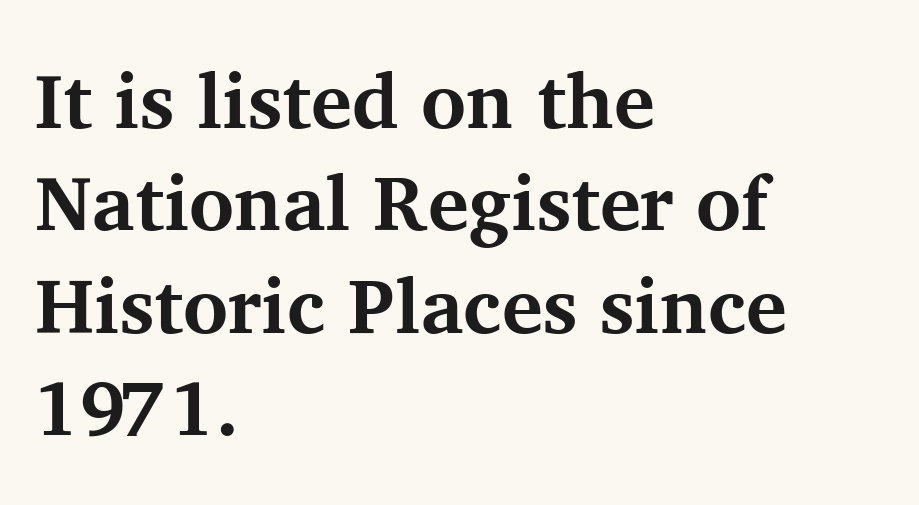
Q: Is the text bold? A: Yes.
Q: Is the text italic (slanted)? A: No, it is upright.
Q: Is the typeface a serif or a sans-serif typeface? A: Serif.
Q: Is the text underlined? A: No.
Q: How is the paragraph aligned? A: Left-aligned.
Q: Is the spacing between letters normal or unusually wide? A: Normal.
Q: Is the spacing between lines tight, normal or loose? A: Normal.
Q: Width (condensed, normal, or wide)? A: Normal.
Q: Stroke contrast? A: Medium.
Q: x-height? A: Medium.
Q: Monospaced? A: No.
